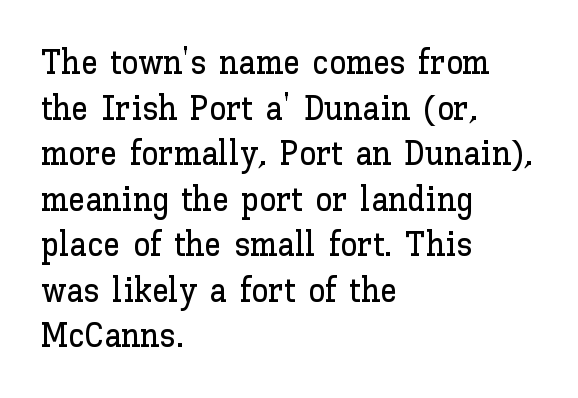
Q: Is the text italic (slanted)? A: No, it is upright.
Q: Is the text underlined? A: No.
Q: How is the paragraph aligned? A: Left-aligned.
Q: Is the spacing between letters normal or unusually wide? A: Normal.
Q: Is the spacing between lines tight, normal or loose? A: Normal.
Q: Width (condensed, normal, or wide)? A: Normal.
Q: Stroke contrast? A: Low.
Q: x-height? A: Medium.
Q: Monospaced? A: No.
